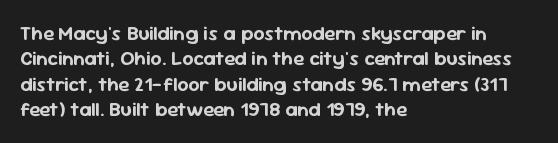
Layout note: lines flush left. The zone under the glyphs is completely vacant. The gaps between neighbouring characters are ordinary and unremarkable. Ascenders rise straight up at ninety degrees. Leading matches the norm, producing a regular column.
